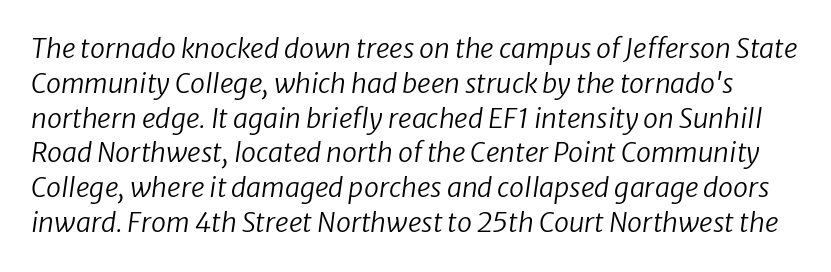
The image shows 27 px text type; set normal line spacing (1.29x), normal letter spacing, not underlined.
